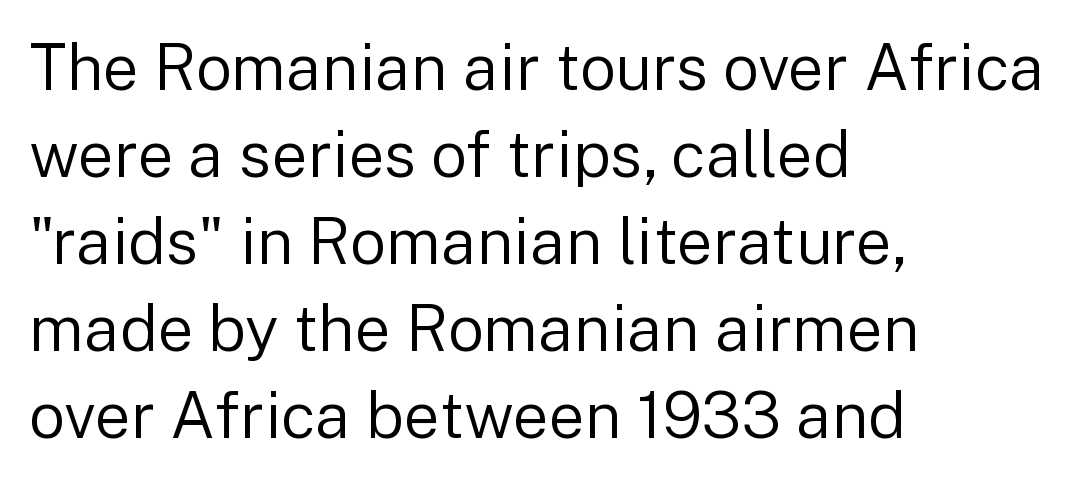
The image shows 64 px regular-weight sans-serif type, upright; set left-aligned, normal line spacing (1.36x), normal letter spacing, not underlined; low stroke contrast and a medium x-height.
